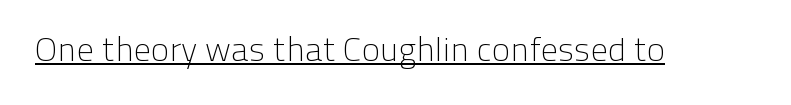
Q: Is the text bold? A: No.
Q: Is the text italic (slanted)? A: No, it is upright.
Q: Is the typeface a serif or a sans-serif typeface? A: Sans-serif.
Q: Is the text underlined? A: Yes.
Q: Is the spacing between letters normal or unusually wide? A: Normal.
Q: Width (condensed, normal, or wide)? A: Normal.
Q: Stroke contrast? A: Low.
Q: x-height? A: Medium.
Q: Monospaced? A: No.
